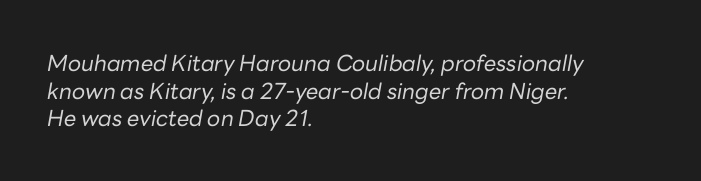
{"italic": "yes", "lean": "right", "slant_degrees": 10, "bold": "no", "underline": "no", "align": "left", "line_spacing": "normal", "line_spacing_ratio": 1.26, "letter_spacing": "normal", "letter_spacing_em": 0.0, "glyph_px": 22}
